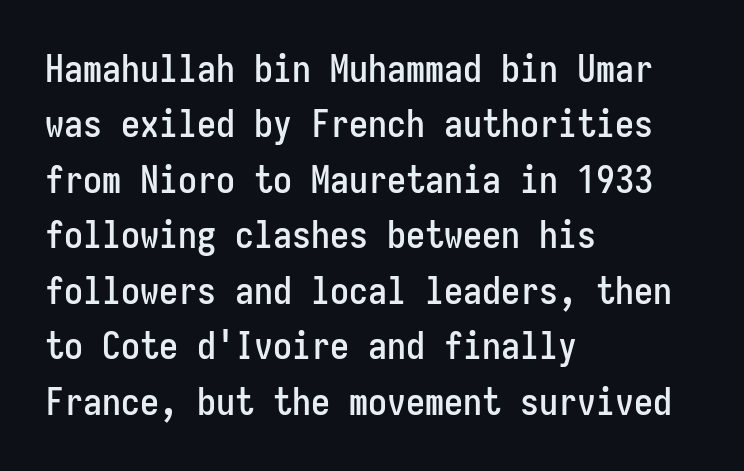
You could count columns in this text — the font is strictly monospaced. Observe the ordinary spacing: letters are neighbours, not strangers. The type sits square on the baseline with zero lean. The passage shown is not underscored anywhere. This sample keeps an unexceptional amount of space between lines.
